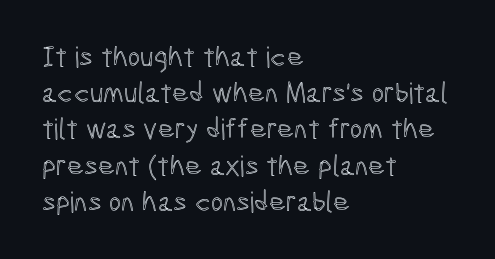
The image shows 29 px condensed type, upright; set left-aligned, normal line spacing (1.25x), normal letter spacing, not underlined; a medium x-height.
